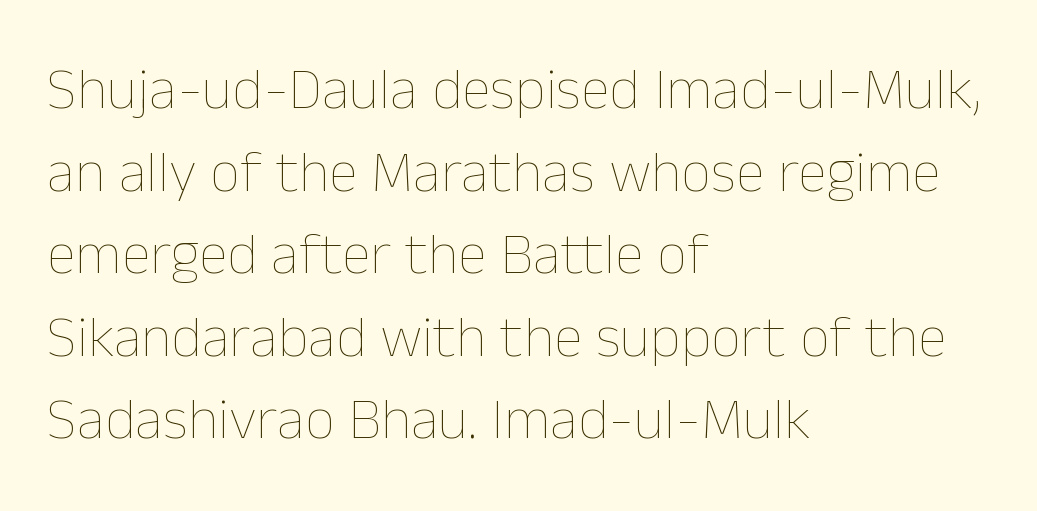
The image shows 59 px thin type, upright; set left-aligned, normal line spacing (1.4x), normal letter spacing, not underlined; low stroke contrast and a medium x-height.
